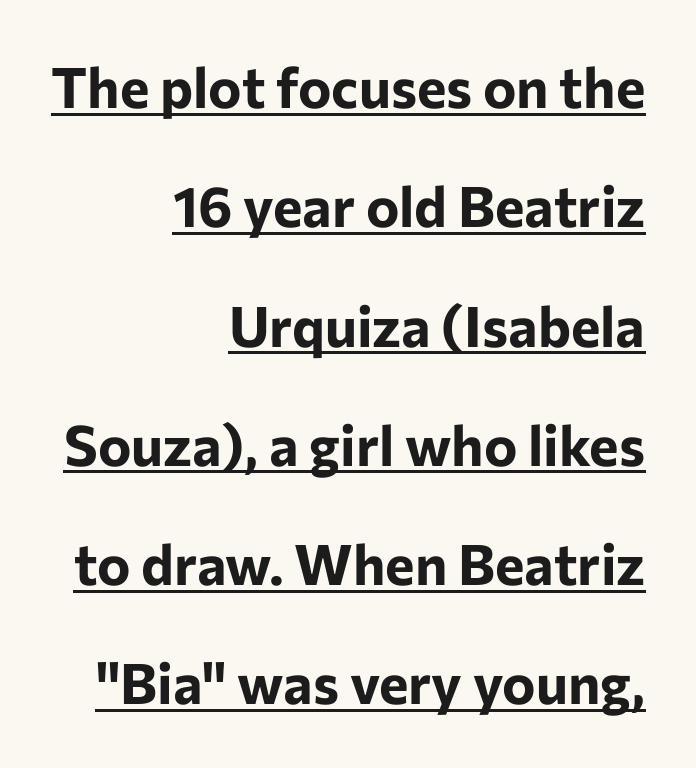
Notice the wide empty band between every row — that's loose leading. Glance below the letters and you will spot a drawn line. Characters follow at the spacing the type designer built in. The face used here is proportionally spaced, like ordinary book or web type. Font category for this specimen: sans-serif. The paragraph has a hard right edge and a soft left edge.
